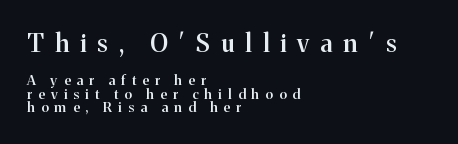
Each glyph is drawn with semibold strokes, heavier than normal yet not fully bold. The passage is arranged the way most books set body copy — flush left. Does the lettering tilt? It doesn't — this is upright. Beneath every word, the page is bare. Closely set lines give the paragraph a compact silhouette.
